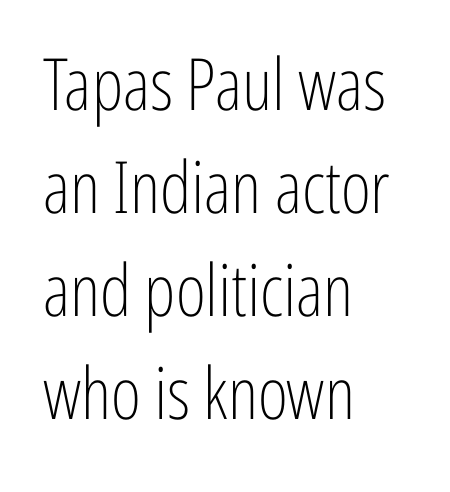
A quiet, ordinary-to-light weight characterises the typeface. A typesetter would mark this as roman, not italic. The letters advance in unequal steps, a hallmark of proportional type. Short note: letters normally spaced. Does the leading feel generous? No, just average.
